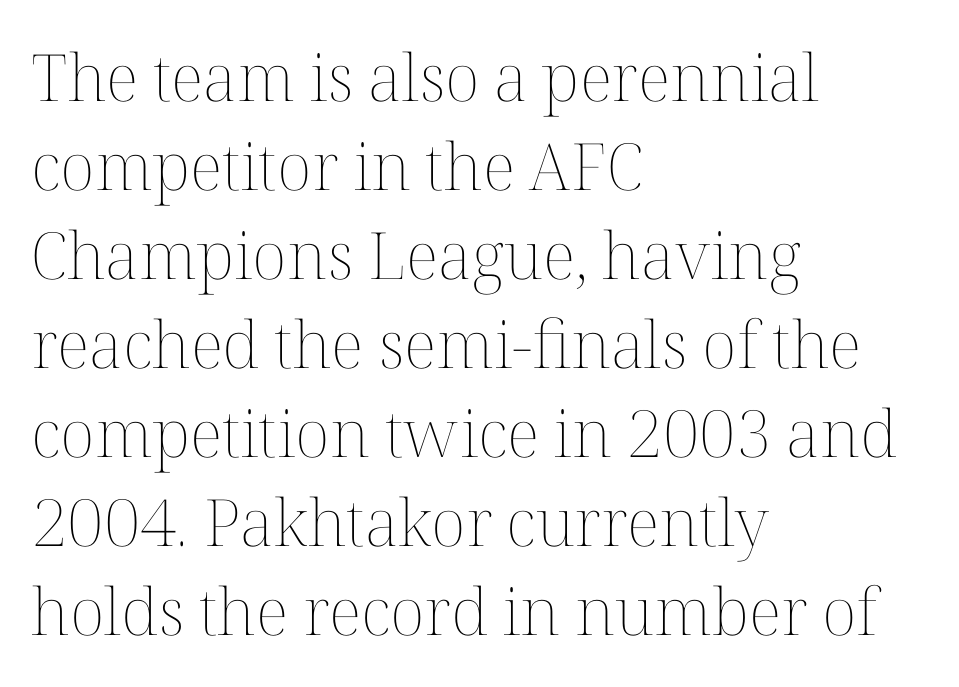
Spacing verdict: proportional, widths tailored to each character. Quick note: interline space is typical. Vertical strokes here are truly vertical. Anything drawn beneath the words? Only blank space.
